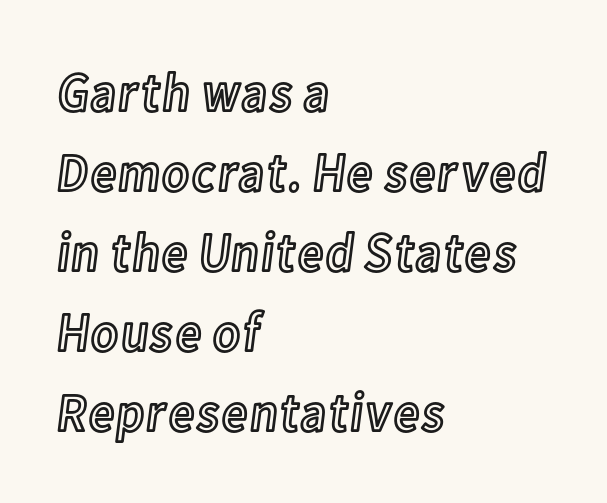
The image shows 56 px condensed type; set left-aligned, normal line spacing (1.43x), normal letter spacing, not underlined; a medium x-height.
